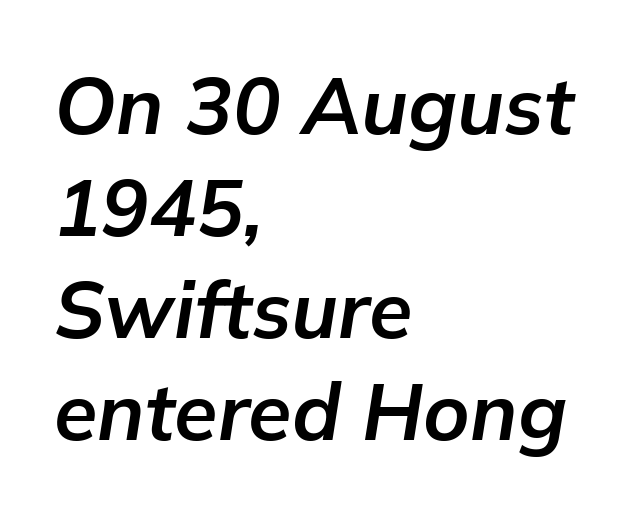
Q: Is the text bold? A: Yes.
Q: Is the text italic (slanted)? A: Yes, it leans right by about 9 degrees.
Q: Is the text underlined? A: No.
Q: How is the paragraph aligned? A: Left-aligned.
Q: Is the spacing between letters normal or unusually wide? A: Normal.
Q: Is the spacing between lines tight, normal or loose? A: Normal.
Q: Width (condensed, normal, or wide)? A: Normal.
Q: Stroke contrast? A: Low.
Q: x-height? A: Medium.
Q: Monospaced? A: No.
